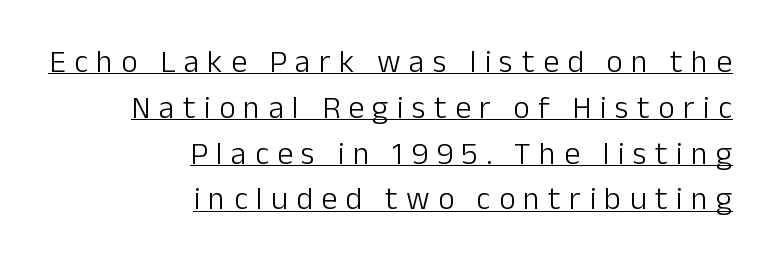
The image shows 32 px light sans-serif type, upright; set right-aligned, normal line spacing (1.43x), unusually wide letter spacing (+0.26 em), underlined; low stroke contrast and a medium x-height.
